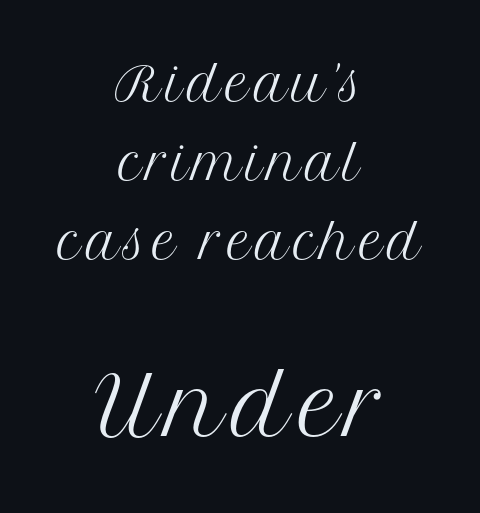
Q: Is the text bold? A: No.
Q: Is the text italic (slanted)? A: Yes.
Q: Is the typeface a serif or a sans-serif typeface? A: Serif.
Q: Is the text underlined? A: No.
Q: How is the paragraph aligned? A: Centered.
Q: Which block of text is set in a larger size, the first (top) or the second (bottom)? A: The second (bottom) one.
Q: Width (condensed, normal, or wide)? A: Normal.
Q: Stroke contrast? A: Medium.
Q: x-height? A: Medium.
Q: Monospaced? A: No.
